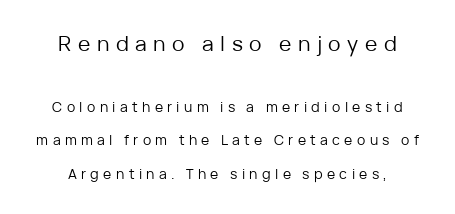
The lettering stays uniformly vertical, giving the passage a roman look. Observe the wide spacing: letters keep a clear distance from each other. Caption: upper text group enlarged, lower text group reduced. Quick note: underline off.
